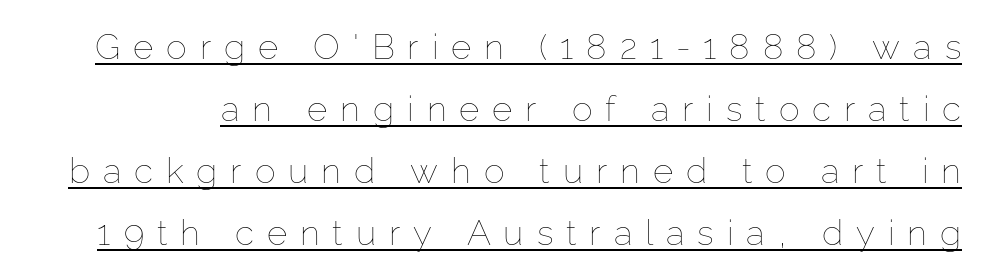
{"italic": "no", "bold": "no", "weight": "thin", "width": "normal", "stroke_contrast": "low", "x_height": "medium", "monospaced": "no", "underline": "yes", "line_spacing_ratio": 1.77, "letter_spacing": "wide", "letter_spacing_em": 0.37, "glyph_px": 35}
